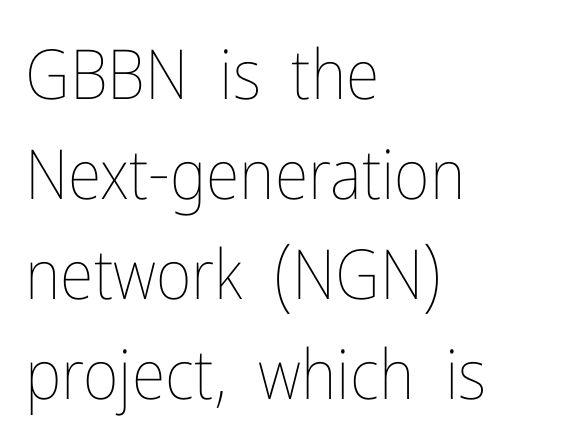
Q: Is the text bold? A: No.
Q: Is the text italic (slanted)? A: No, it is upright.
Q: Is the text underlined? A: No.
Q: How is the paragraph aligned? A: Left-aligned.
Q: Is the spacing between letters normal or unusually wide? A: Normal.
Q: Is the spacing between lines tight, normal or loose? A: Normal.
Q: Width (condensed, normal, or wide)? A: Condensed.
Q: Stroke contrast? A: Low.
Q: x-height? A: Medium.
Q: Monospaced? A: No.
